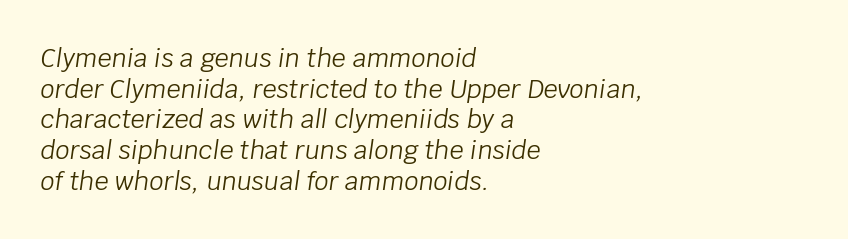
The image shows 25 px text type, italic (leaning right); set left-aligned, line spacing 1.23x, normal letter spacing, not underlined.
